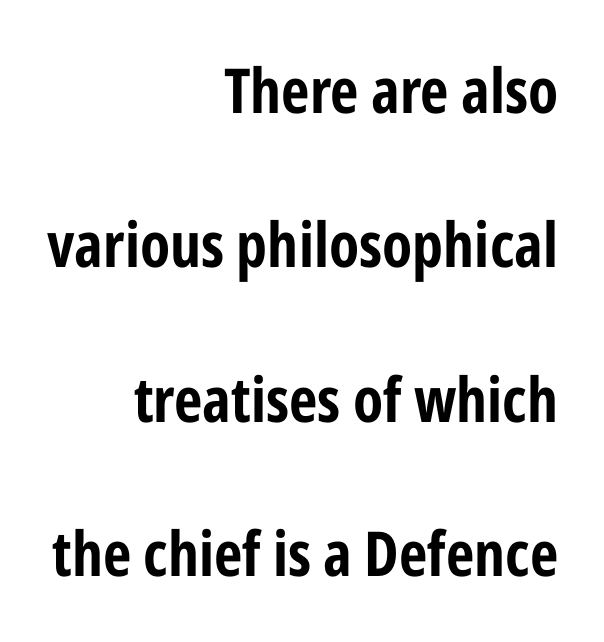
The image shows 62 px bold, condensed sans-serif type, upright; set right-aligned, loose line spacing (2.49x), normal letter spacing, not underlined; low stroke contrast and a medium x-height.
